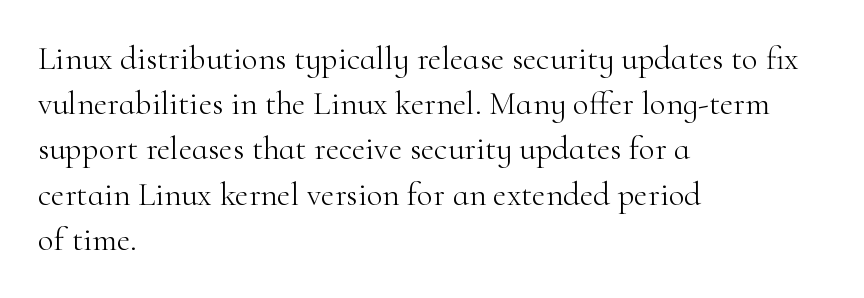
{"serif": "yes", "italic": "no", "bold": "no", "weight": "light", "width": "normal", "stroke_contrast": "high", "x_height": "small", "monospaced": "no", "underline": "no", "align": "left", "line_spacing": "normal", "line_spacing_ratio": 1.37, "letter_spacing": "normal", "letter_spacing_em": 0.0, "glyph_px": 33}
